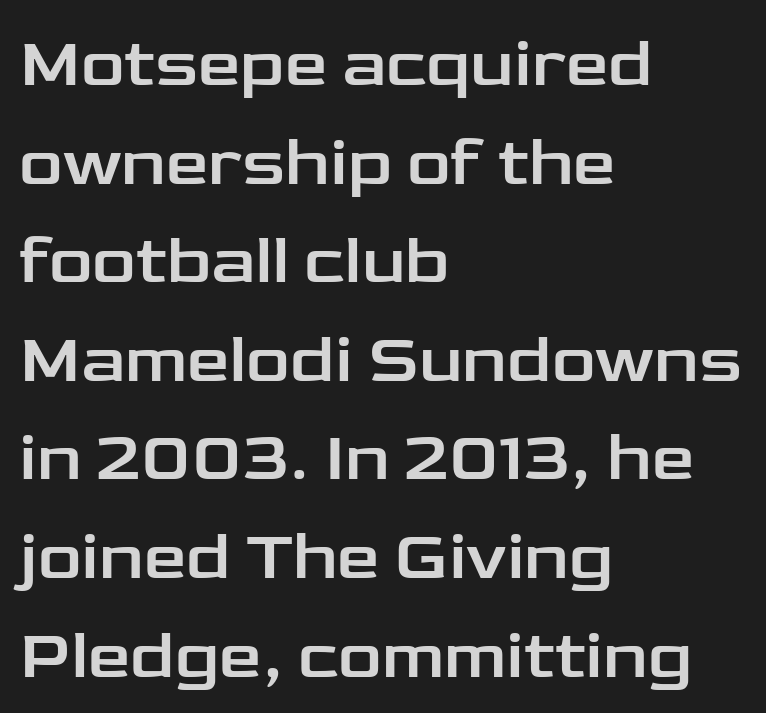
Q: Is the text italic (slanted)? A: No, it is upright.
Q: Is the typeface a serif or a sans-serif typeface? A: Sans-serif.
Q: Is the text underlined? A: No.
Q: How is the paragraph aligned? A: Left-aligned.
Q: Is the spacing between letters normal or unusually wide? A: Normal.
Q: Is the spacing between lines tight, normal or loose? A: Normal.
Q: Width (condensed, normal, or wide)? A: Wide.
Q: Stroke contrast? A: Low.
Q: x-height? A: Medium.
Q: Monospaced? A: No.
